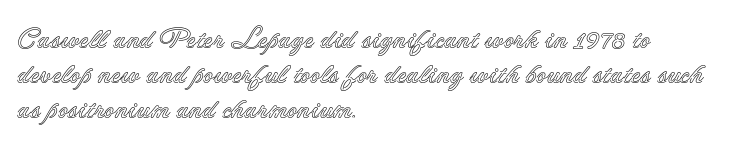
Q: Is the text italic (slanted)? A: Yes.
Q: Is the text underlined? A: No.
Q: How is the paragraph aligned? A: Left-aligned.
Q: Is the spacing between letters normal or unusually wide? A: Normal.
Q: Is the spacing between lines tight, normal or loose? A: Normal.
Q: Width (condensed, normal, or wide)? A: Normal.
Q: x-height? A: Small.
Q: Monospaced? A: No.
